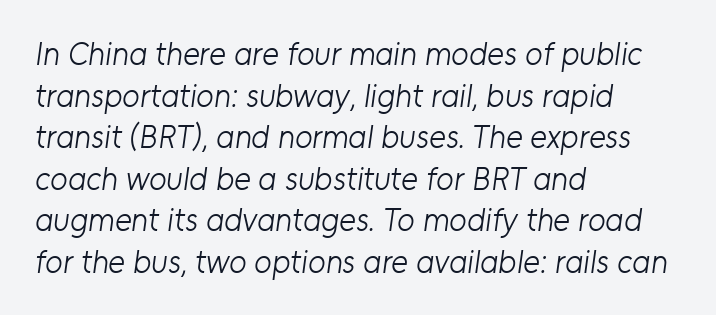
{"serif": "no", "bold": "no", "weight": "light", "width": "normal", "stroke_contrast": "low", "x_height": "medium", "monospaced": "no", "underline": "no", "align": "left", "line_spacing": "normal", "line_spacing_ratio": 1.3, "letter_spacing": "normal", "letter_spacing_em": 0.0, "glyph_px": 32}
